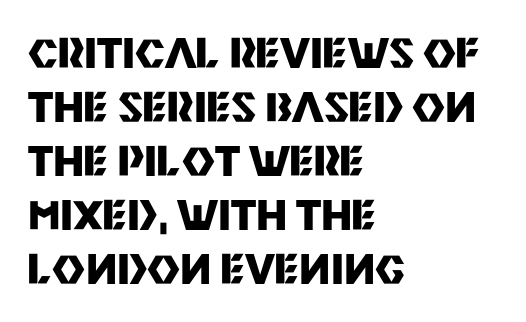
The foot of each line stays bare and open. The letters sit at their default tracking, neither squeezed nor spread. Posture: vertical. A full-strength bold gives these letters their thick strokes. These lines are rendered in a variable-pitch font.
